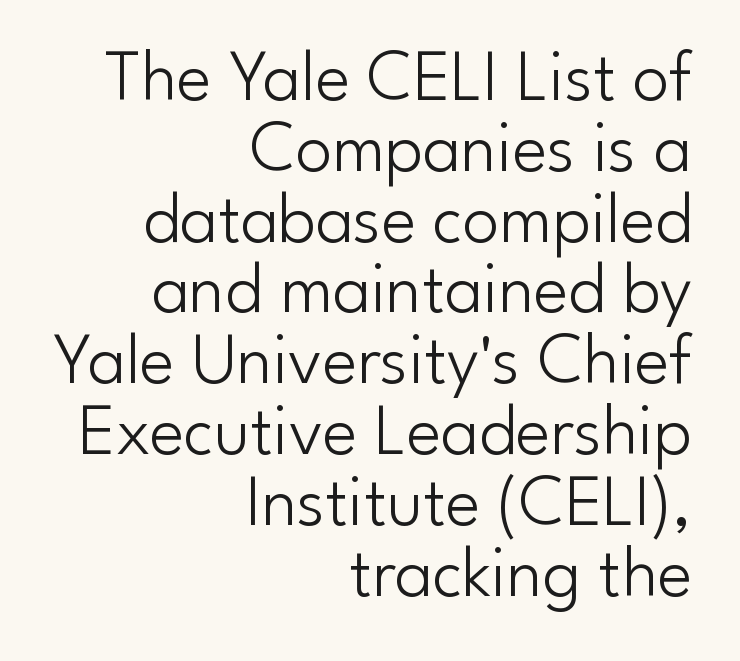
Q: Is the text bold? A: No.
Q: Is the text italic (slanted)? A: No, it is upright.
Q: Is the typeface a serif or a sans-serif typeface? A: Sans-serif.
Q: Is the text underlined? A: No.
Q: How is the paragraph aligned? A: Right-aligned.
Q: Is the spacing between letters normal or unusually wide? A: Normal.
Q: Is the spacing between lines tight, normal or loose? A: Tight.
Q: Width (condensed, normal, or wide)? A: Normal.
Q: Stroke contrast? A: Low.
Q: x-height? A: Small.
Q: Monospaced? A: No.
